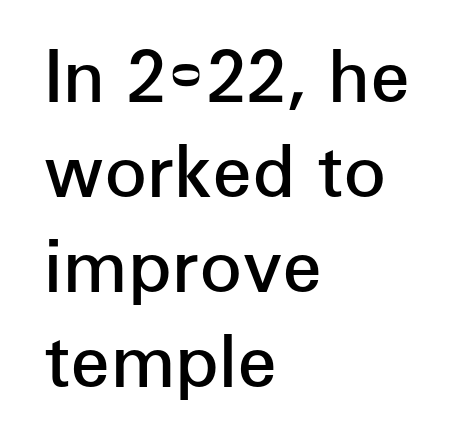
The image shows 71 px semibold sans-serif type, upright; set left-aligned, normal line spacing (1.34x), normal letter spacing, not underlined; low stroke contrast and a medium x-height.
